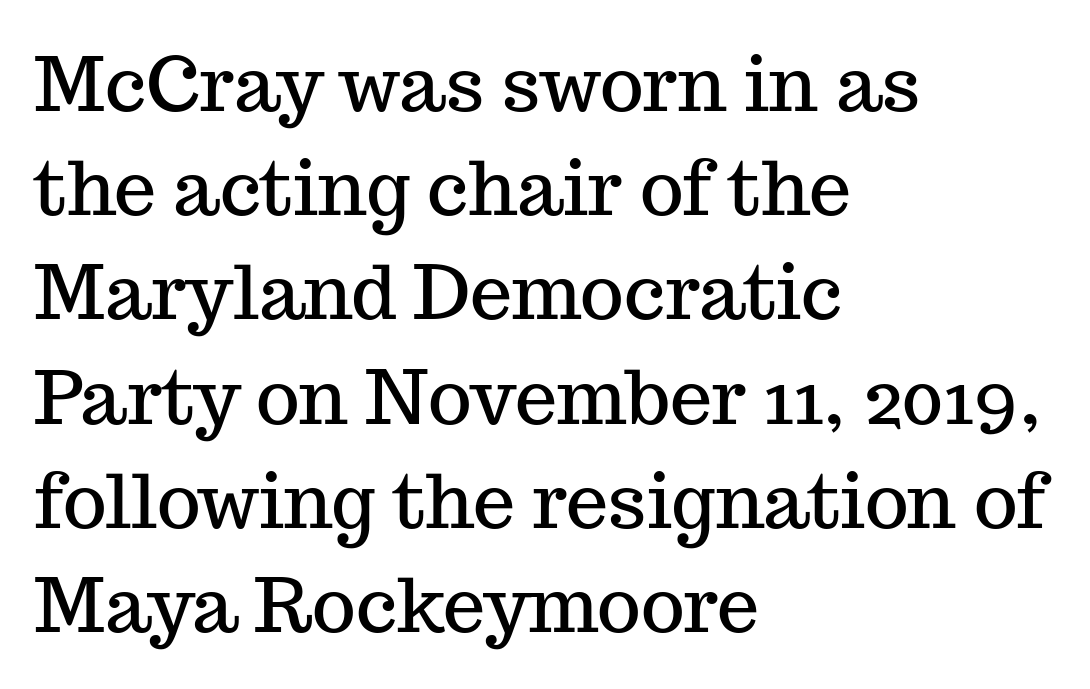
Q: Is the text italic (slanted)? A: No, it is upright.
Q: Is the typeface a serif or a sans-serif typeface? A: Serif.
Q: Is the text underlined? A: No.
Q: How is the paragraph aligned? A: Left-aligned.
Q: Is the spacing between letters normal or unusually wide? A: Normal.
Q: Is the spacing between lines tight, normal or loose? A: Normal.
Q: Width (condensed, normal, or wide)? A: Normal.
Q: Stroke contrast? A: Medium.
Q: x-height? A: Medium.
Q: Monospaced? A: No.
